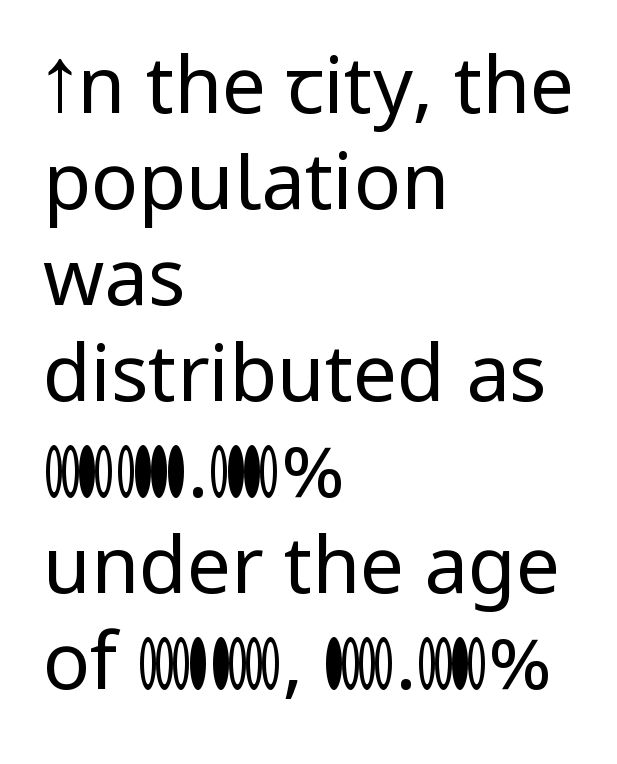
Q: Is the text bold? A: No.
Q: Is the text italic (slanted)? A: No, it is upright.
Q: Is the typeface a serif or a sans-serif typeface? A: Sans-serif.
Q: Is the text underlined? A: No.
Q: How is the paragraph aligned? A: Left-aligned.
Q: Is the spacing between letters normal or unusually wide? A: Normal.
Q: Width (condensed, normal, or wide)? A: Normal.
Q: Stroke contrast? A: Low.
Q: x-height? A: Medium.
Q: Monospaced? A: No.
